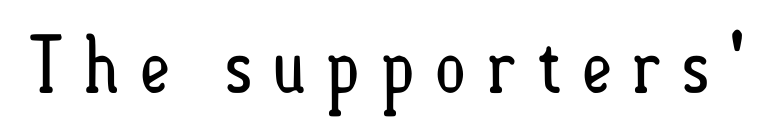
Q: Is the text bold? A: No.
Q: Is the text italic (slanted)? A: No, it is upright.
Q: Is the text underlined? A: No.
Q: Is the spacing between letters normal or unusually wide? A: Unusually wide.
Q: Width (condensed, normal, or wide)? A: Condensed.
Q: Stroke contrast? A: Low.
Q: x-height? A: Small.
Q: Monospaced? A: No.
